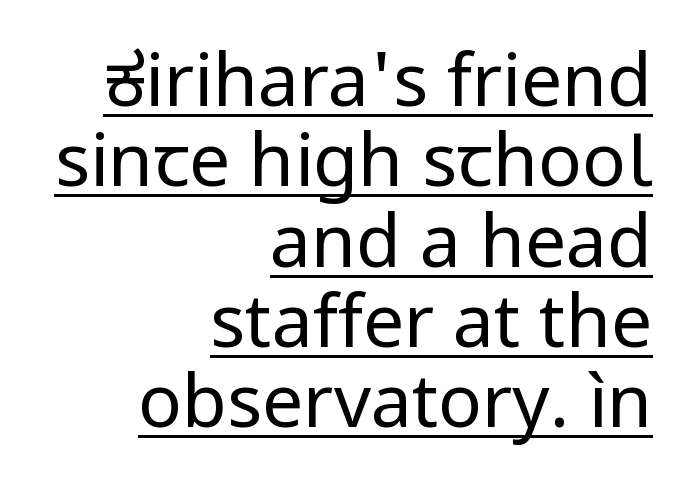
{"serif": "no", "italic": "no", "bold": "no", "weight": "regular", "width": "normal", "stroke_contrast": "low", "x_height": "medium", "monospaced": "no", "underline": "yes", "align": "right", "line_spacing": "tight", "line_spacing_ratio": 1.1, "letter_spacing": "normal", "letter_spacing_em": 0.0, "glyph_px": 73}
